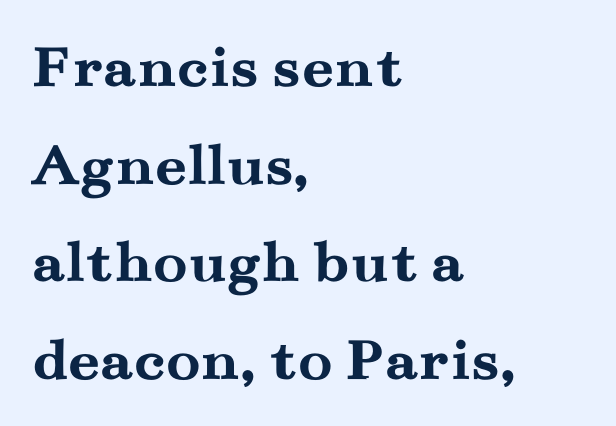
{"serif": "yes", "italic": "no", "bold": "yes", "weight": "semibold", "width": "wide", "stroke_contrast": "medium", "x_height": "small", "monospaced": "no", "underline": "no", "align": "left", "line_spacing": "normal", "line_spacing_ratio": 1.55, "letter_spacing": "normal", "letter_spacing_em": 0.0, "glyph_px": 63}
